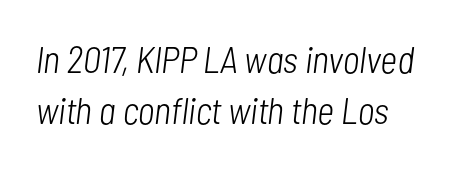
Q: Is the text bold? A: No.
Q: Is the text italic (slanted)? A: Yes, it leans right by about 7 degrees.
Q: Is the text underlined? A: No.
Q: Is the spacing between letters normal or unusually wide? A: Normal.
Q: Is the spacing between lines tight, normal or loose? A: Normal.
Q: Width (condensed, normal, or wide)? A: Condensed.
Q: Stroke contrast? A: Low.
Q: x-height? A: Medium.
Q: Monospaced? A: No.
